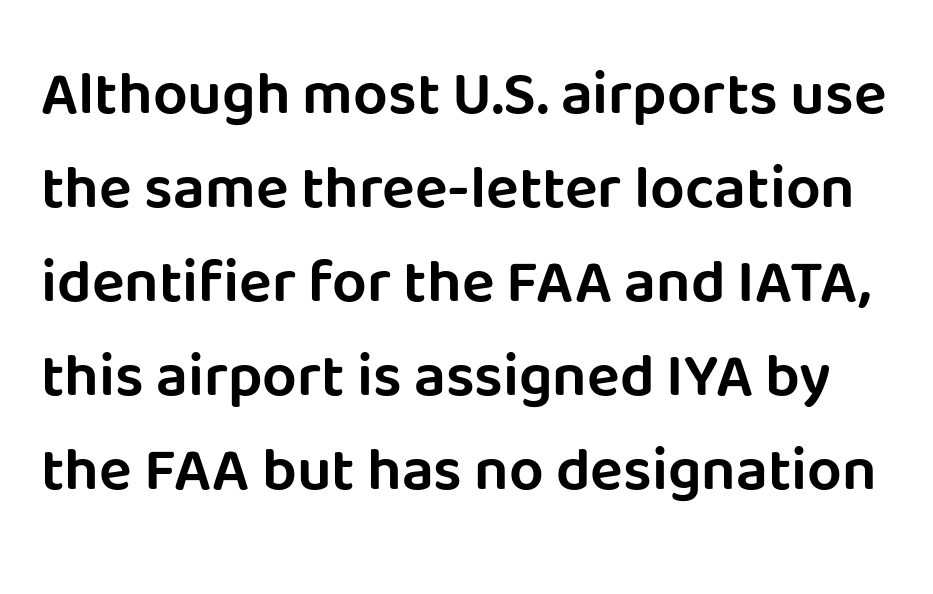
{"serif": "no", "italic": "no", "width": "normal", "stroke_contrast": "low", "x_height": "large", "monospaced": "no", "underline": "no", "line_spacing": "normal", "line_spacing_ratio": 1.54, "letter_spacing": "normal", "letter_spacing_em": 0.0, "glyph_px": 61}
